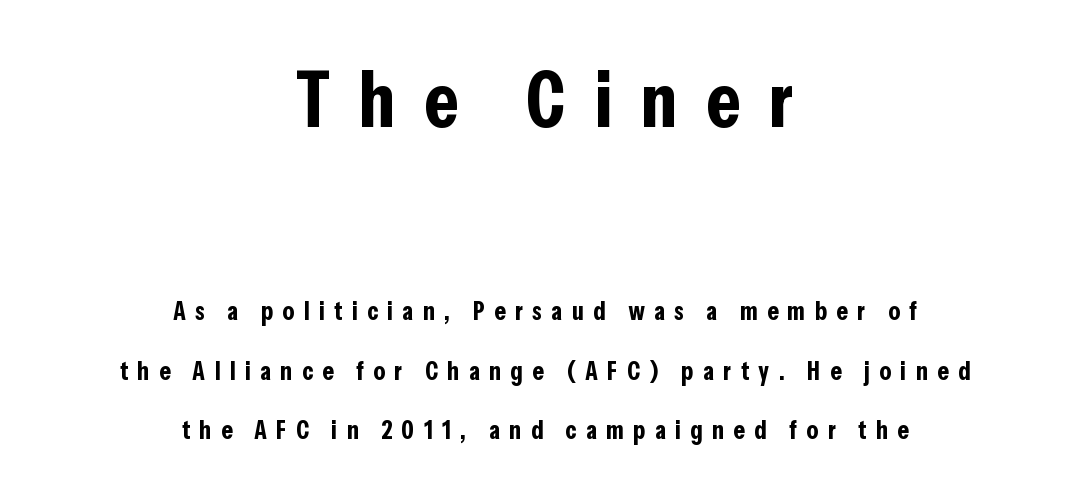
Serif or sans? Sans — the stroke terminals are bare. Descenders are the only things crossing below the line. Strokes here are thick enough to call this a true bold. Rendered with straight, roman letterforms. The letters in the upper block stand taller than those in the block below. Do the characters align in a grid? No, the font is proportional.
